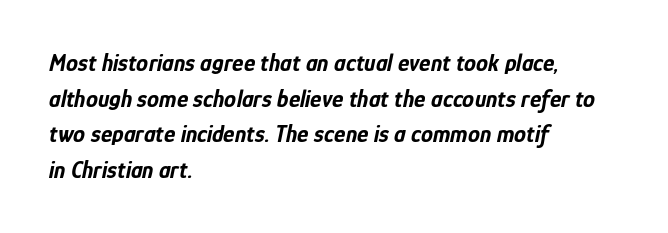
The zone under the glyphs is completely vacant. What's the leading like? Ordinary, nothing unusual. The specimen reads as italic at a glance. Where is the straight margin? On the left. Emphasis by weight is at full strength: bold.
